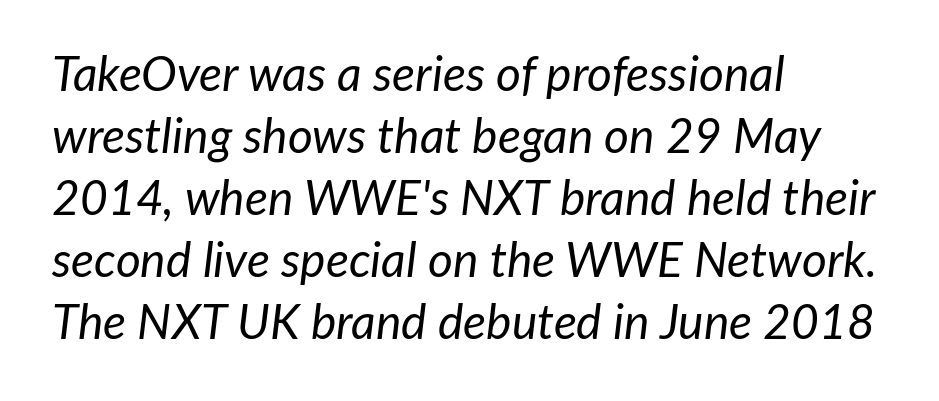
Q: Is the text bold? A: No.
Q: Is the text italic (slanted)? A: Yes, it leans right by about 7 degrees.
Q: Is the text underlined? A: No.
Q: How is the paragraph aligned? A: Left-aligned.
Q: Is the spacing between letters normal or unusually wide? A: Normal.
Q: Is the spacing between lines tight, normal or loose? A: Normal.
Q: Width (condensed, normal, or wide)? A: Normal.
Q: Stroke contrast? A: Low.
Q: x-height? A: Medium.
Q: Monospaced? A: No.
